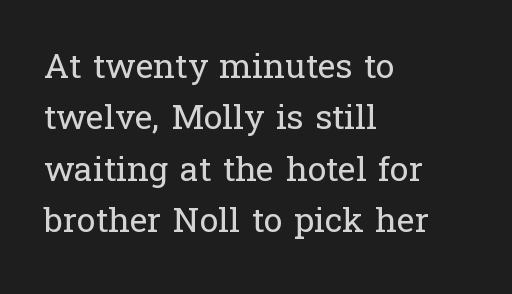
The axis of the letterforms is exactly vertical. Each letter keeps its own natural width here, so spacing adapts to shape. The type family on display is of the serif kind. No heavy texture on the line: the type isn't bold. These lines are set flush left with a ragged right edge. Type without underlining.
